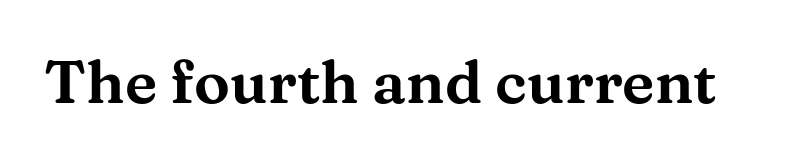
Q: Is the text italic (slanted)? A: No, it is upright.
Q: Is the typeface a serif or a sans-serif typeface? A: Serif.
Q: Is the text underlined? A: No.
Q: Is the spacing between letters normal or unusually wide? A: Normal.
Q: Width (condensed, normal, or wide)? A: Wide.
Q: Stroke contrast? A: Medium.
Q: x-height? A: Medium.
Q: Monospaced? A: No.
